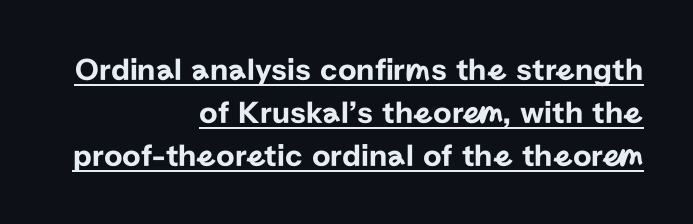
Honestly, the letter spacing is just normal — you wouldn't notice it. Caption: multi-line text, flush right, ragged left. To sum up the face: it is a sans, with no serifs. How would I describe the line gaps? Plain and ordinary. The typesetter has applied underlining to the passage shown. Is this a fixed-width face? No — the glyphs have proportional, varying widths.
